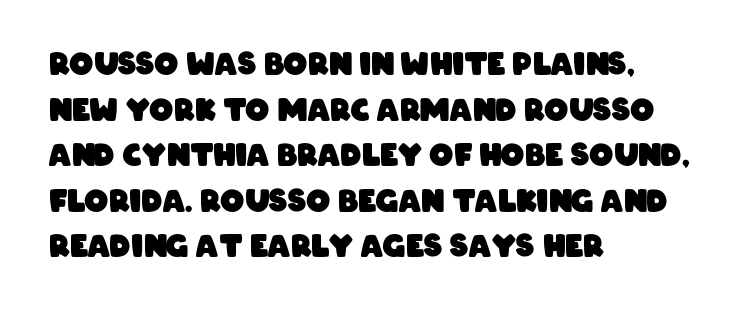
The image shows 30 px heavy, condensed sans-serif type; set left-aligned, normal line spacing (1.52x), normal letter spacing, not underlined; low stroke contrast and a large x-height.
